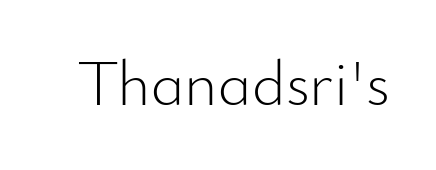
{"serif": "no", "italic": "no", "bold": "no", "weight": "light", "width": "normal", "stroke_contrast": "low", "x_height": "small", "monospaced": "no", "underline": "no", "letter_spacing": "normal", "letter_spacing_em": 0.0, "glyph_px": 64}
